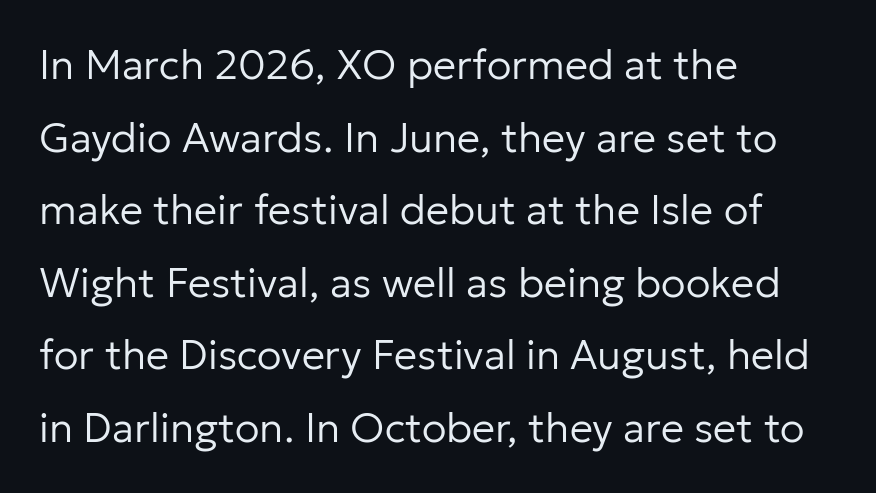
Q: Is the text bold? A: No.
Q: Is the text italic (slanted)? A: No, it is upright.
Q: Is the typeface a serif or a sans-serif typeface? A: Sans-serif.
Q: Is the text underlined? A: No.
Q: How is the paragraph aligned? A: Left-aligned.
Q: Is the spacing between letters normal or unusually wide? A: Normal.
Q: Width (condensed, normal, or wide)? A: Normal.
Q: Stroke contrast? A: Low.
Q: x-height? A: Medium.
Q: Monospaced? A: No.
